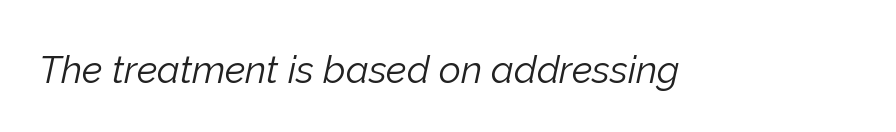
{"italic": "yes", "lean": "right", "slant_degrees": 12, "bold": "no", "weight": "light", "width": "normal", "stroke_contrast": "low", "x_height": "medium", "monospaced": "no", "underline": "no", "letter_spacing": "normal", "letter_spacing_em": 0.0, "glyph_px": 38}
